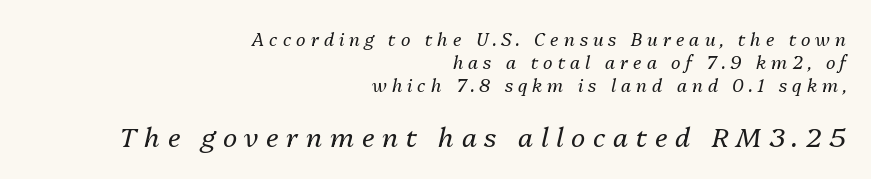
{"italic": "yes", "lean": "right", "slant_degrees": 13, "bold": "no", "underline": "no", "align": "right", "line_spacing": "normal", "line_spacing_ratio": 1.28, "letter_spacing": "wide", "letter_spacing_em": 0.28, "larger_block": "second", "size_ratio": 1.5, "glyph_px": 27}
